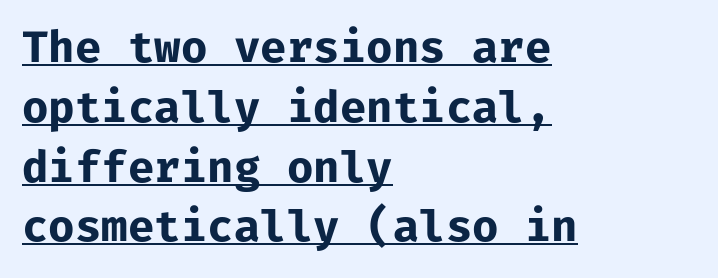
{"serif": "no", "italic": "no", "bold": "yes", "weight": "bold", "width": "normal", "stroke_contrast": "low", "x_height": "medium", "monospaced": "yes", "underline": "yes", "align": "left", "line_spacing": "normal", "line_spacing_ratio": 1.39, "letter_spacing": "normal", "letter_spacing_em": 0.0, "glyph_px": 43}
